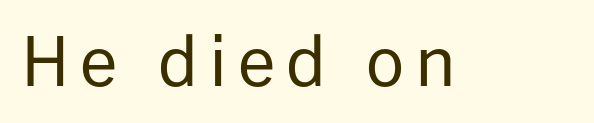
The image shows 67 px regular-weight sans-serif type, upright; set not underlined; low stroke contrast and a medium x-height.
